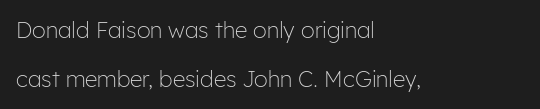
The image shows 22 px text type, upright; set left-aligned, loose line spacing (2.22x), normal letter spacing, not underlined.
